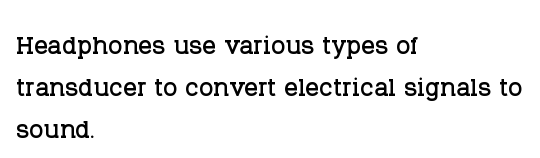
{"serif": "yes", "italic": "no", "width": "normal", "stroke_contrast": "low", "x_height": "large", "monospaced": "no", "underline": "no", "align": "left", "line_spacing_ratio": 1.23, "letter_spacing": "normal", "letter_spacing_em": 0.0, "glyph_px": 34}
